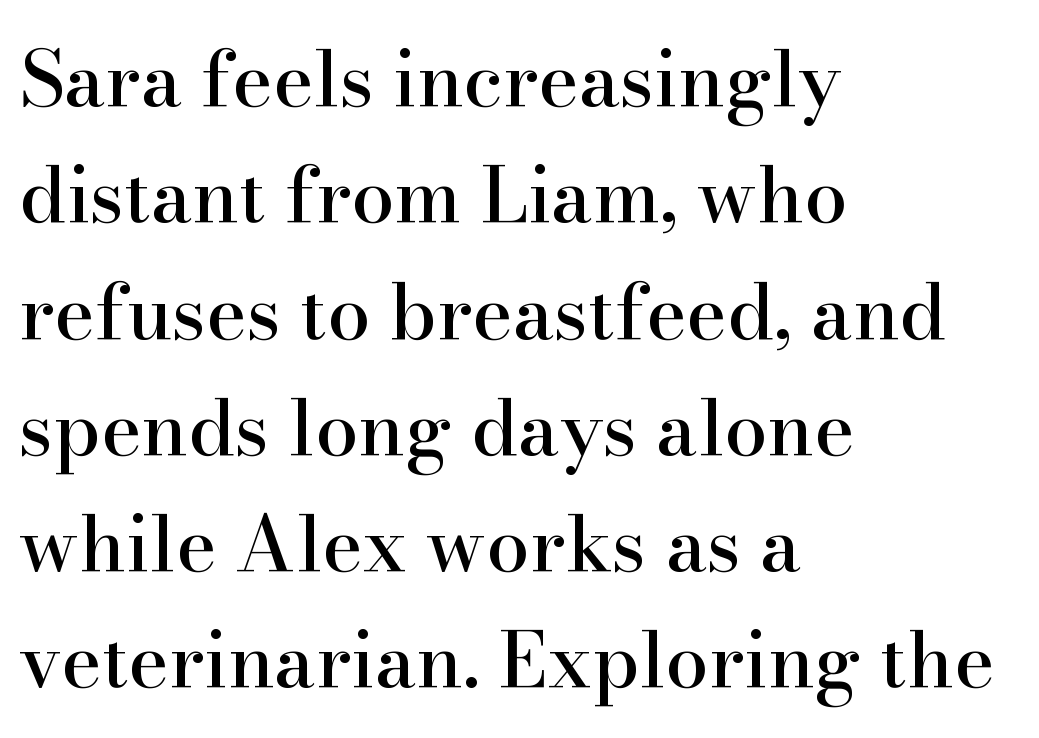
Q: Is the text italic (slanted)? A: No, it is upright.
Q: Is the typeface a serif or a sans-serif typeface? A: Serif.
Q: Is the text underlined? A: No.
Q: How is the paragraph aligned? A: Left-aligned.
Q: Is the spacing between letters normal or unusually wide? A: Normal.
Q: Is the spacing between lines tight, normal or loose? A: Normal.
Q: Width (condensed, normal, or wide)? A: Normal.
Q: Stroke contrast? A: High.
Q: x-height? A: Small.
Q: Monospaced? A: No.
